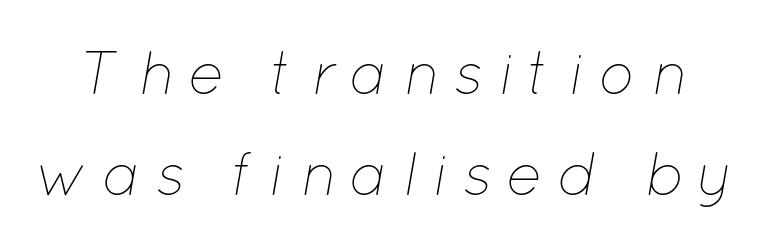
Q: Is the text bold? A: No.
Q: Is the text italic (slanted)? A: Yes, it leans right by about 12 degrees.
Q: Is the text underlined? A: No.
Q: Is the spacing between letters normal or unusually wide? A: Unusually wide.
Q: Is the spacing between lines tight, normal or loose? A: Normal.
Q: Width (condensed, normal, or wide)? A: Normal.
Q: Stroke contrast? A: Low.
Q: x-height? A: Medium.
Q: Monospaced? A: No.
